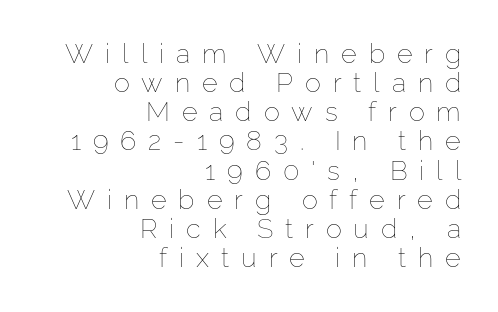
The image shows 27 px text type, upright; set right-aligned, tight line spacing (1.08x), unusually wide letter spacing (+0.44 em), not underlined.
